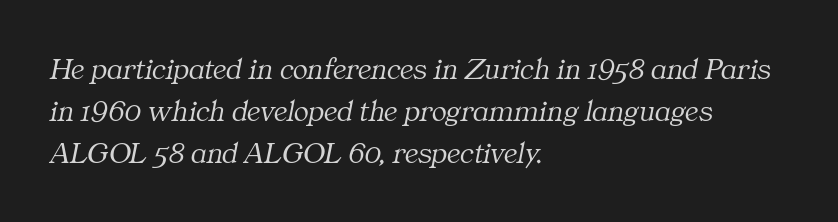
The rendering uses natural spacing where letterforms have individual widths. The line-height multiplier appears to be the usual default. Quick note: italic. Typographically, this falls in the serif category. There is no visible air inserted between adjacent glyphs.
